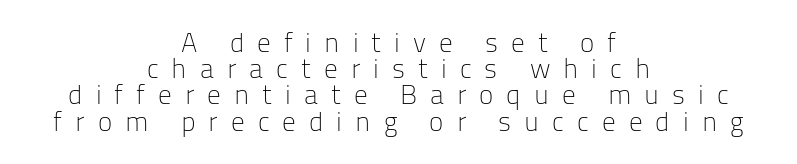
Someone cranked the tracking dial way up on this one. Beneath every word, the page is bare. Short and long lines alike share a common midpoint. The leading is snug, giving the passage a crowded texture. Weight: in the light-to-regular range.
